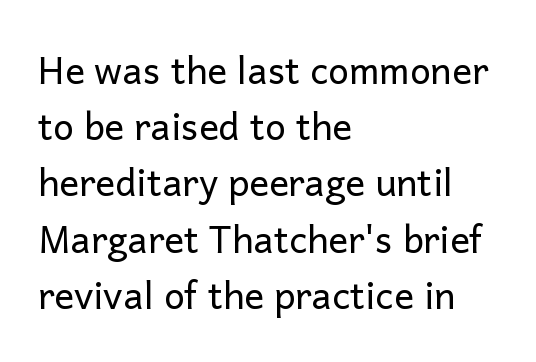
{"serif": "no", "italic": "no", "bold": "no", "weight": "regular", "width": "normal", "stroke_contrast": "low", "x_height": "medium", "monospaced": "no", "underline": "no", "align": "left", "line_spacing": "normal", "line_spacing_ratio": 1.52, "letter_spacing": "normal", "letter_spacing_em": 0.0, "glyph_px": 37}
